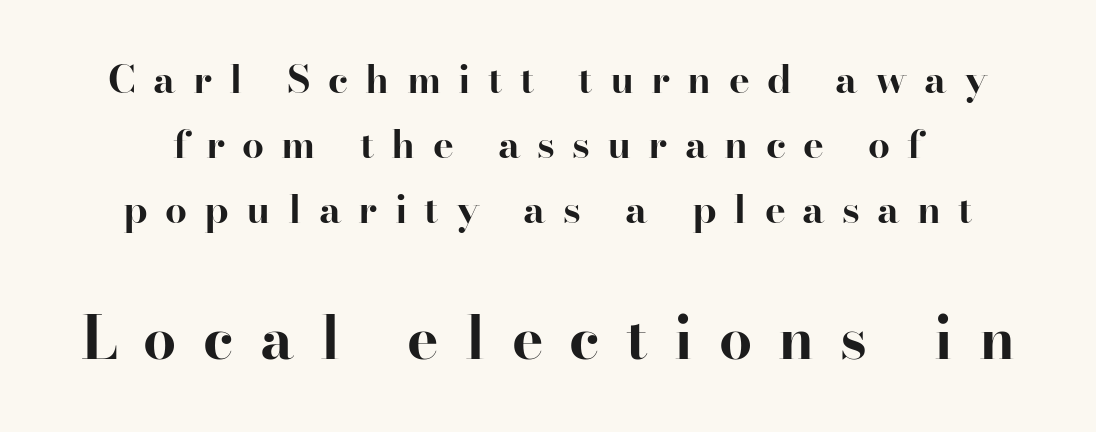
{"serif": "yes", "italic": "no", "bold": "yes", "weight": "bold", "width": "normal", "stroke_contrast": "high", "x_height": "small", "monospaced": "no", "underline": "no", "line_spacing": "normal", "line_spacing_ratio": 1.67, "letter_spacing": "wide", "letter_spacing_em": 0.44, "larger_block": "second", "size_ratio": 1.51, "glyph_px": 59}
